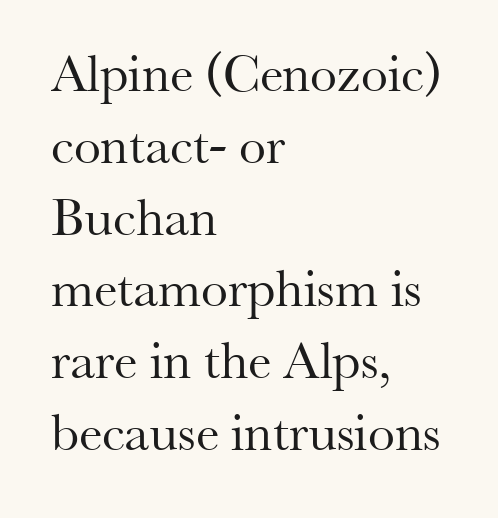
Left-aligned paragraph, ragged on the right. Ink coverage per letter is moderate at most. Small tapered or slab feet sit at the stroke ends, so this counts as serif. Underline: absent. Vertical strokes here are truly vertical. This sample keeps an unexceptional amount of space between lines.
